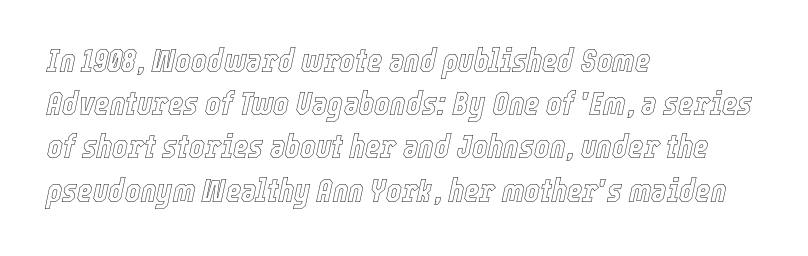
{"italic": "yes", "lean": "right", "slant_degrees": 12, "width": "condensed", "x_height": "medium", "monospaced": "no", "underline": "no", "align": "left", "line_spacing": "normal", "line_spacing_ratio": 1.31, "letter_spacing": "normal", "letter_spacing_em": 0.0, "glyph_px": 33}
